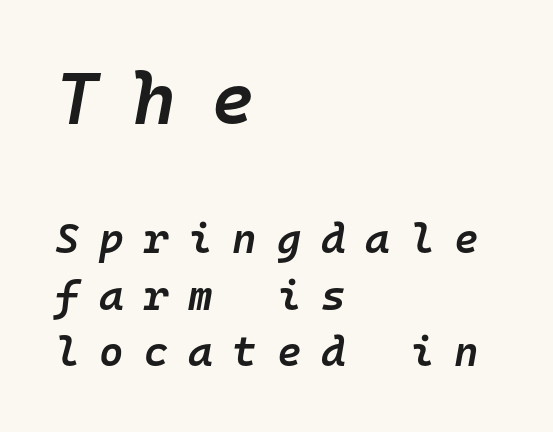
{"italic": "yes", "lean": "right", "slant_degrees": 10, "bold": "semi", "weight": "semibold", "width": "normal", "stroke_contrast": "low", "x_height": "medium", "monospaced": "yes", "underline": "no", "align": "left", "line_spacing": "normal", "line_spacing_ratio": 1.35, "letter_spacing": "wide", "letter_spacing_em": 0.47, "larger_block": "first", "size_ratio": 1.76, "glyph_px": 74}
